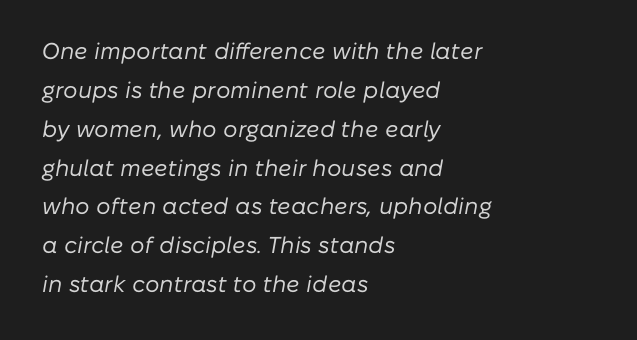
The image shows 23 px text type, italic (leaning right); set left-aligned, normal line spacing (1.69x), normal letter spacing, not underlined.
